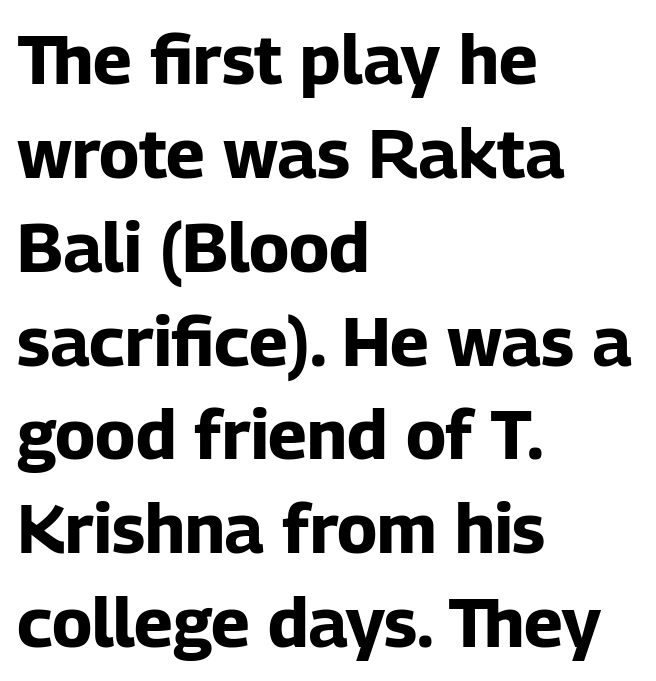
{"serif": "no", "italic": "no", "bold": "yes", "weight": "bold", "width": "normal", "stroke_contrast": "low", "x_height": "medium", "monospaced": "no", "underline": "no", "align": "left", "line_spacing": "normal", "line_spacing_ratio": 1.36, "letter_spacing": "normal", "letter_spacing_em": 0.0, "glyph_px": 69}
